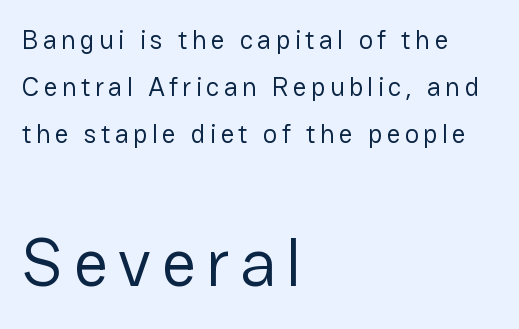
The emphasis by scale lands on block number two, below. The gap between lines stays unmarked. You could not count columns in this text — the font is proportionally spaced. Notice how the passage keeps a crisp vertical edge on the left only.
